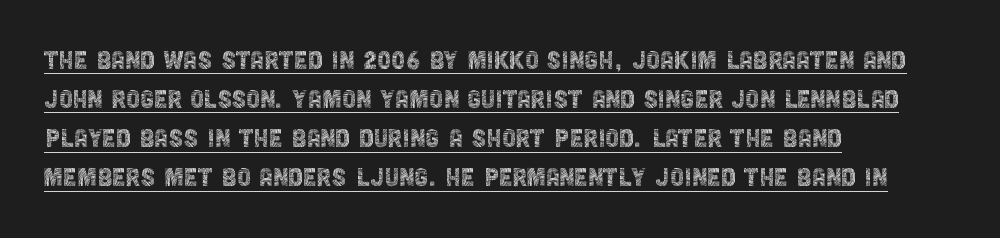
Q: Is the text bold? A: No.
Q: Is the text italic (slanted)? A: No, it is upright.
Q: Is the typeface a serif or a sans-serif typeface? A: Sans-serif.
Q: Is the text underlined? A: Yes.
Q: How is the paragraph aligned? A: Left-aligned.
Q: Is the spacing between letters normal or unusually wide? A: Normal.
Q: Is the spacing between lines tight, normal or loose? A: Normal.
Q: Width (condensed, normal, or wide)? A: Condensed.
Q: x-height? A: Large.
Q: Monospaced? A: No.
